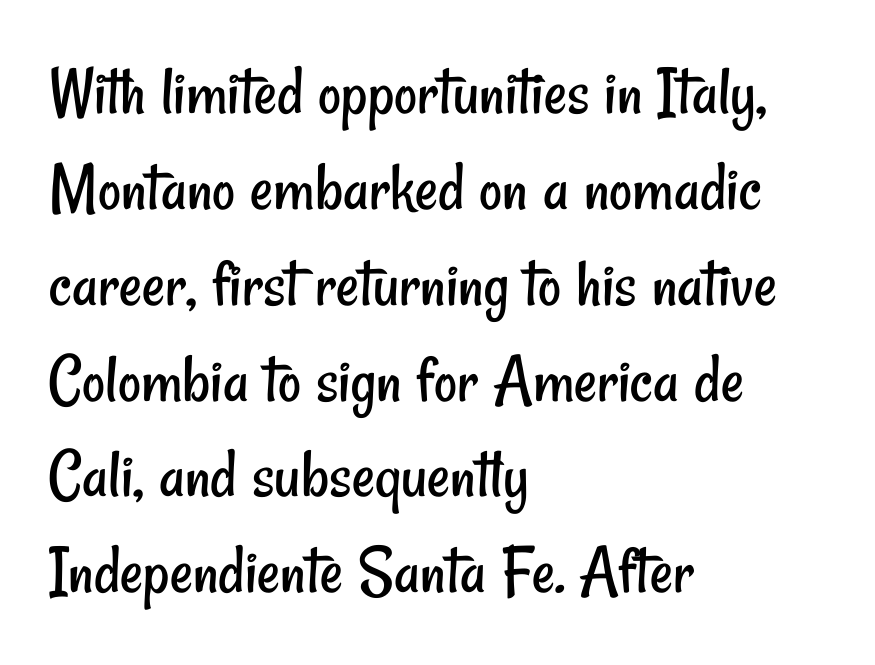
Q: Is the text bold? A: No.
Q: Is the typeface a serif or a sans-serif typeface? A: Sans-serif.
Q: Is the text underlined? A: No.
Q: How is the paragraph aligned? A: Left-aligned.
Q: Is the spacing between letters normal or unusually wide? A: Normal.
Q: Is the spacing between lines tight, normal or loose? A: Normal.
Q: Width (condensed, normal, or wide)? A: Condensed.
Q: Stroke contrast? A: Low.
Q: x-height? A: Small.
Q: Monospaced? A: No.
